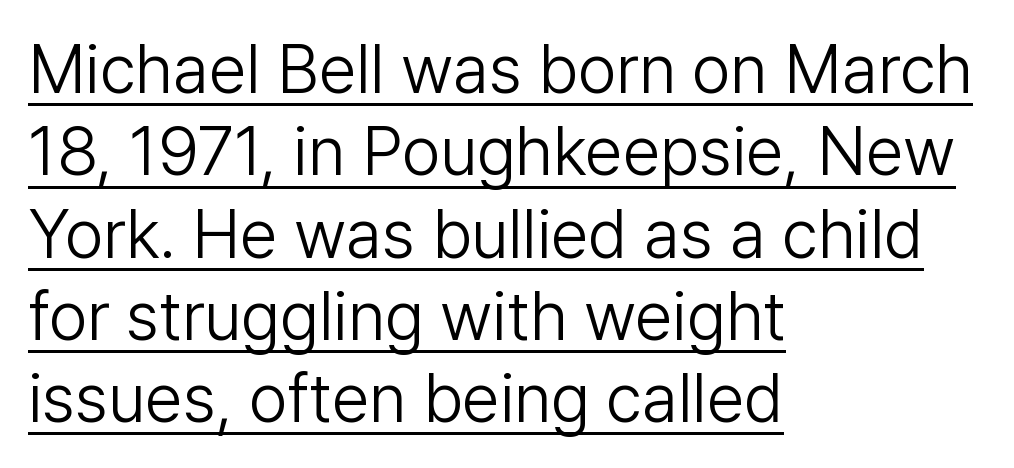
The image shows 68 px light sans-serif type, upright; set left-aligned, line spacing 1.21x, normal letter spacing, underlined; low stroke contrast and a medium x-height.
